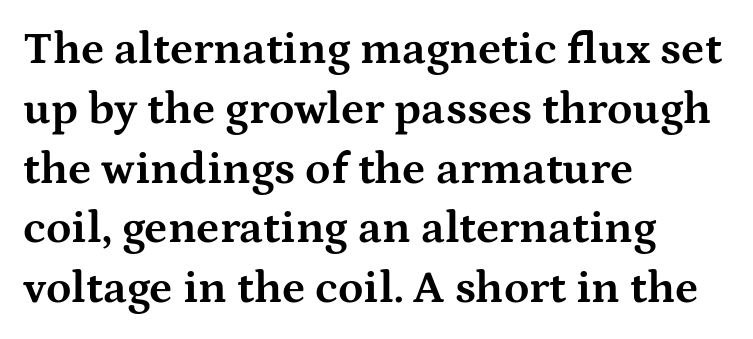
Q: Is the text bold? A: Yes.
Q: Is the text italic (slanted)? A: No, it is upright.
Q: Is the typeface a serif or a sans-serif typeface? A: Serif.
Q: Is the text underlined? A: No.
Q: How is the paragraph aligned? A: Left-aligned.
Q: Is the spacing between letters normal or unusually wide? A: Normal.
Q: Is the spacing between lines tight, normal or loose? A: Normal.
Q: Width (condensed, normal, or wide)? A: Wide.
Q: Stroke contrast? A: Medium.
Q: x-height? A: Medium.
Q: Monospaced? A: No.
